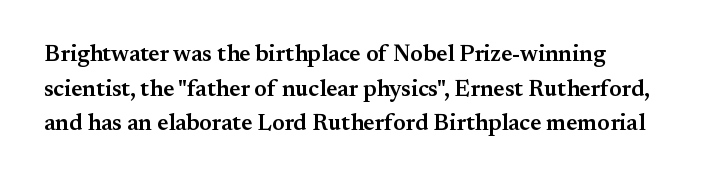
Students, observe: this is what conventionally led text looks like. Any mark beneath the type? The region is blank. On the weight axis this lands at semibold, roughly 600. These lines stack with their left ends in a neat column.
